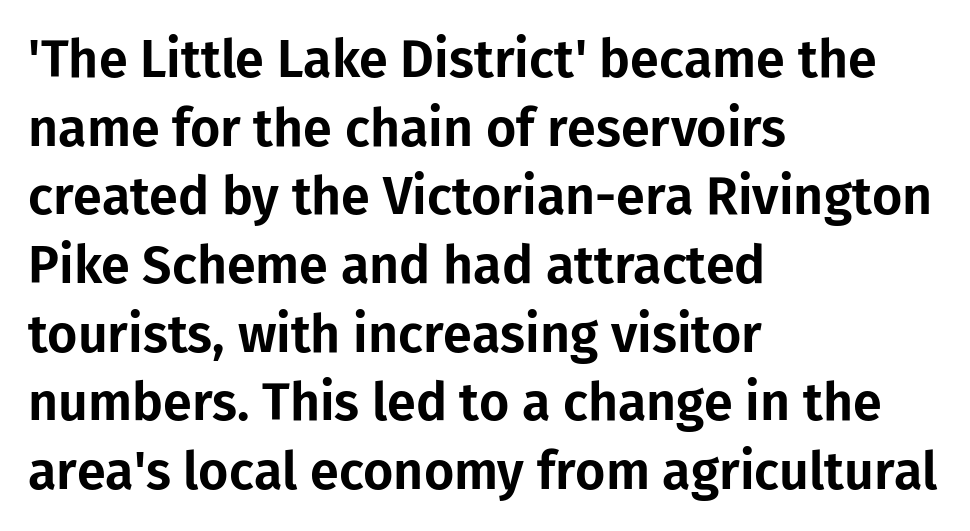
The image shows 52 px sans-serif type, upright; set left-aligned, normal line spacing (1.32x), normal letter spacing, not underlined; low stroke contrast and a medium x-height.
